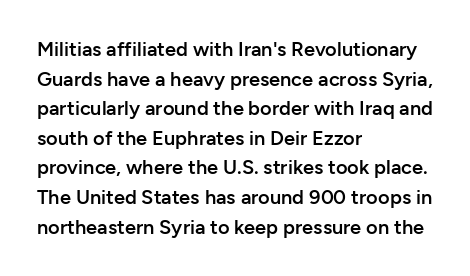
The image shows 20 px text type, upright; set left-aligned, normal line spacing (1.48x), normal letter spacing, not underlined.
